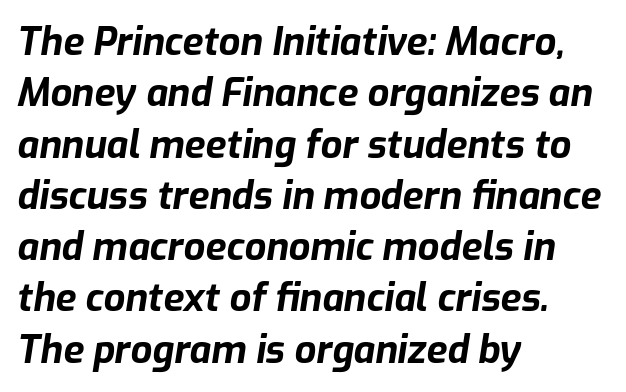
The text carries the slant typical of an italic or oblique font. The rag falls on the right side of this text block. The letterforms sit shoulder to shoulder at normal distance. The strip under each line holds only bare page. The rendering uses a moderate line-height, typical for paragraphs. The letters are bold, with thick, heavy strokes.
